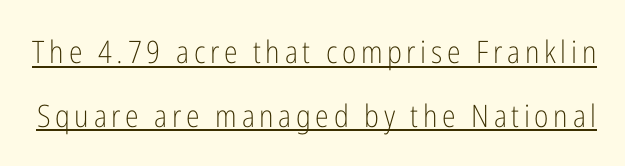
Q: Is the text bold? A: No.
Q: Is the text italic (slanted)? A: No, it is upright.
Q: Is the typeface a serif or a sans-serif typeface? A: Sans-serif.
Q: Is the text underlined? A: Yes.
Q: Is the spacing between lines tight, normal or loose? A: Loose.
Q: Width (condensed, normal, or wide)? A: Condensed.
Q: Stroke contrast? A: Low.
Q: x-height? A: Medium.
Q: Monospaced? A: No.
